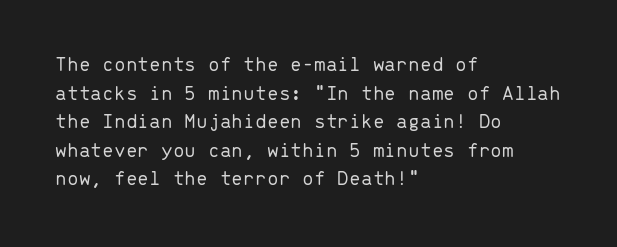
The image shows 21 px text type, upright; set left-aligned, normal line spacing (1.36x), normal letter spacing, not underlined.
